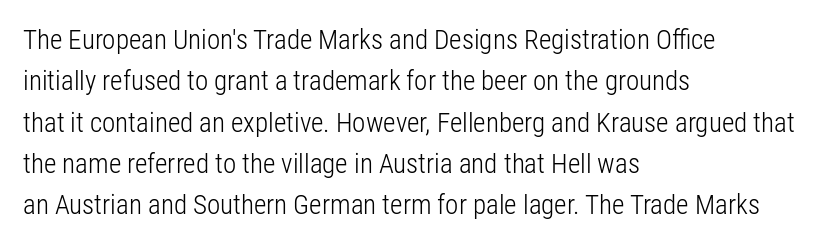
In terms of leading, this rendering sits right in the middle. The lettering stays uniformly vertical, giving the passage a roman look. Decoration check: the copy has no underline. The passage shown is not bold in any degree. How are the letters spaced? Ordinarily, with no added tracking.
